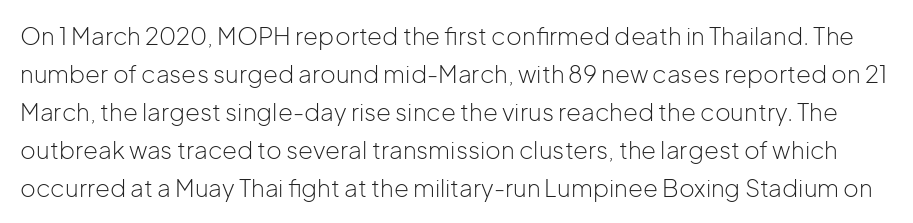
{"italic": "no", "bold": "no", "underline": "no", "line_spacing": "normal", "line_spacing_ratio": 1.58, "letter_spacing": "normal", "letter_spacing_em": 0.0, "glyph_px": 24}
